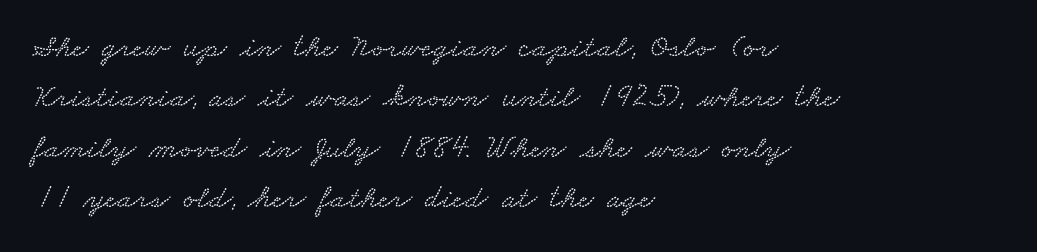
{"width": "wide", "stroke_contrast": "low", "x_height": "small", "monospaced": "no", "underline": "no", "align": "left", "line_spacing": "normal", "line_spacing_ratio": 1.53, "letter_spacing": "normal", "letter_spacing_em": 0.0, "glyph_px": 33}
